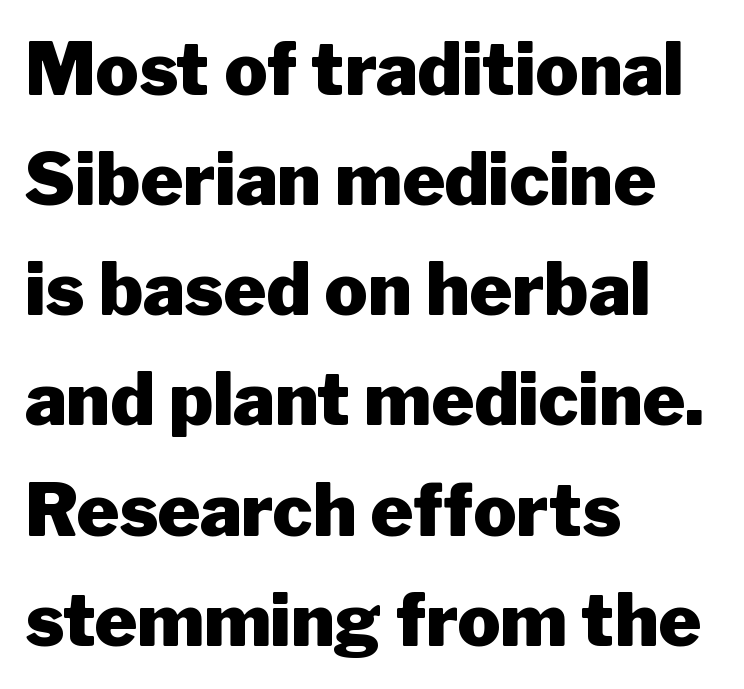
Q: Is the text bold? A: Yes.
Q: Is the text italic (slanted)? A: No, it is upright.
Q: Is the typeface a serif or a sans-serif typeface? A: Sans-serif.
Q: Is the text underlined? A: No.
Q: How is the paragraph aligned? A: Left-aligned.
Q: Is the spacing between letters normal or unusually wide? A: Normal.
Q: Is the spacing between lines tight, normal or loose? A: Normal.
Q: Width (condensed, normal, or wide)? A: Normal.
Q: Stroke contrast? A: Low.
Q: x-height? A: Medium.
Q: Monospaced? A: No.
